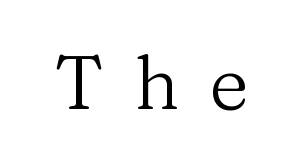
The image shows 76 px regular-weight serif type, upright; set unusually wide letter spacing (+0.39 em), not underlined; medium stroke contrast and a medium x-height.
